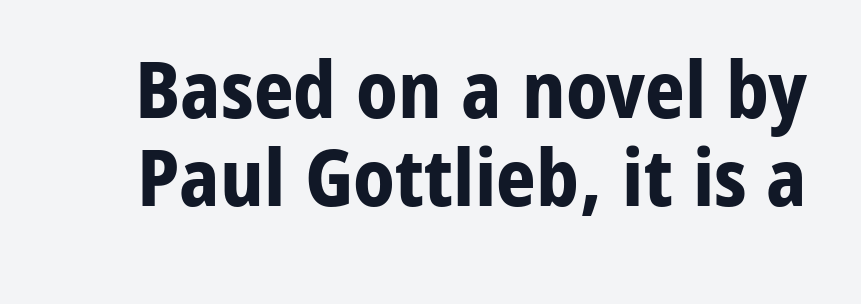
Does the weight exceed regular? Yes, all the way to bold. Lines of text with bare space underneath. Note: no serifs on the glyphs. Think of a printed novel: that variable character pitch is what you see here. Notice how the stems are strictly vertical — no italics here. Very little white space separates one row of letters from the next.
